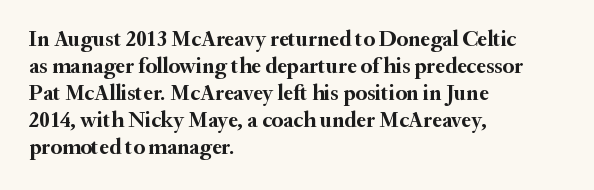
The setting favours the left margin, as ordinary paragraphs usually do. The strip under each line holds only bare page. Every letter is thick-stroked: bold, no question. In terms of posture, this sample is upright. Is the letter spacing exaggerated? No — it looks like the ordinary default.
